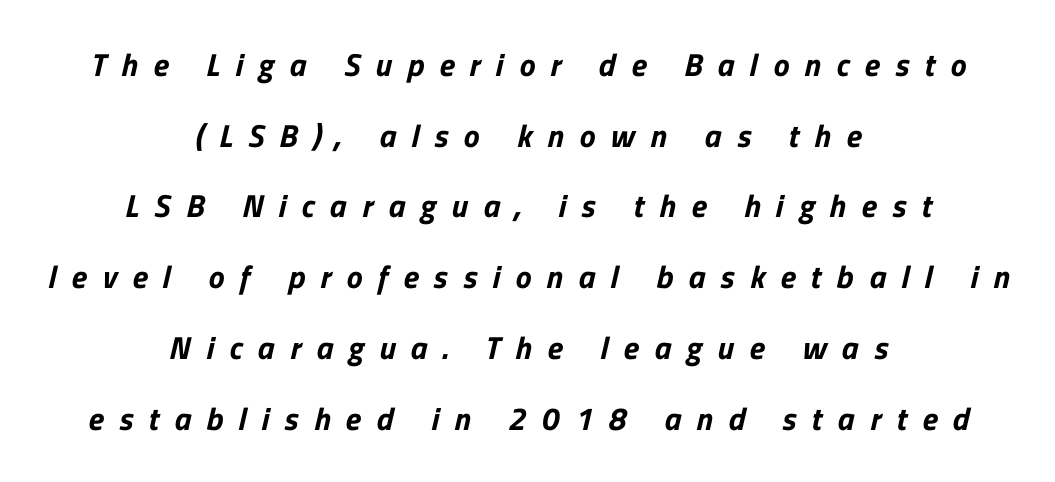
Q: Is the typeface a serif or a sans-serif typeface? A: Sans-serif.
Q: Is the text underlined? A: No.
Q: How is the paragraph aligned? A: Centered.
Q: Is the spacing between letters normal or unusually wide? A: Unusually wide.
Q: Is the spacing between lines tight, normal or loose? A: Loose.
Q: Width (condensed, normal, or wide)? A: Normal.
Q: Stroke contrast? A: Low.
Q: x-height? A: Medium.
Q: Monospaced? A: No.
